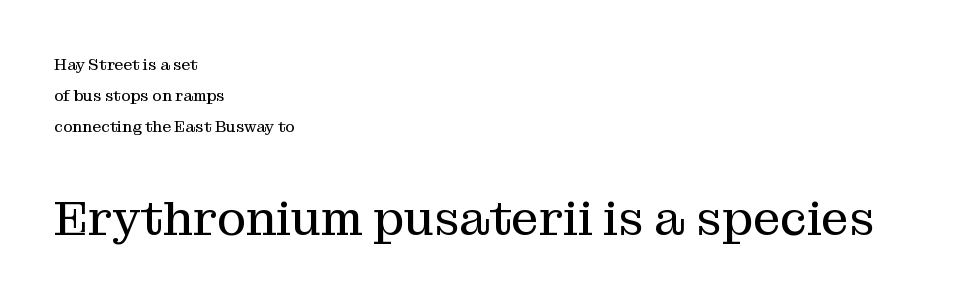
Q: Is the text bold? A: No.
Q: Is the text italic (slanted)? A: No, it is upright.
Q: Is the typeface a serif or a sans-serif typeface? A: Serif.
Q: Is the text underlined? A: No.
Q: How is the paragraph aligned? A: Left-aligned.
Q: Is the spacing between letters normal or unusually wide? A: Normal.
Q: Is the spacing between lines tight, normal or loose? A: Loose.
Q: Which block of text is set in a larger size, the first (top) or the second (bottom)? A: The second (bottom) one.
Q: Width (condensed, normal, or wide)? A: Normal.
Q: Stroke contrast? A: Medium.
Q: x-height? A: Medium.
Q: Monospaced? A: No.
